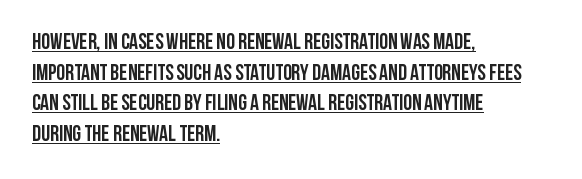
The image shows 22 px bold type, upright; set left-aligned, normal line spacing (1.39x), normal letter spacing, underlined.
